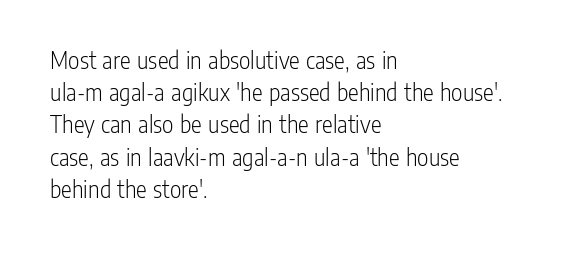
These lines keep a tight, regular rhythm from letter to letter. This sample is left-justified, so line endings fall wherever the words run out. The space between consecutive lines is moderate. Do the letters lean? They stand straight. The passage shown is not underscored anywhere. Stems and bowls with no extra thickness — not bold.
